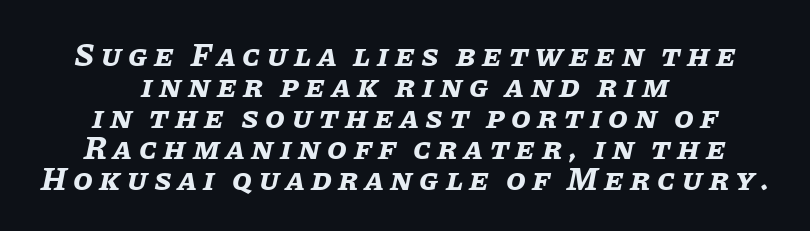
The image shows 32 px bold type, italic (leaning right); set centered, tight line spacing (0.97x), unusually wide letter spacing (+0.2 em), not underlined; low stroke contrast and a large x-height.
